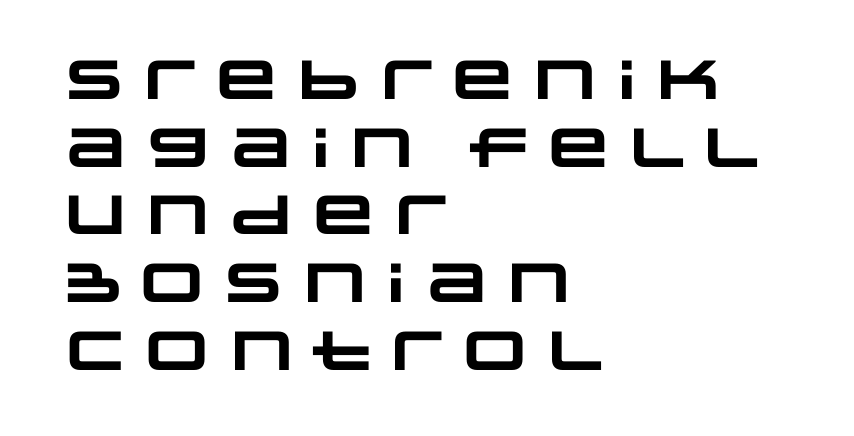
{"serif": "no", "bold": "yes", "weight": "heavy", "width": "wide", "stroke_contrast": "low", "x_height": "large", "monospaced": "no", "underline": "no", "align": "left", "line_spacing_ratio": 1.23, "letter_spacing": "normal", "letter_spacing_em": 0.0, "glyph_px": 55}
